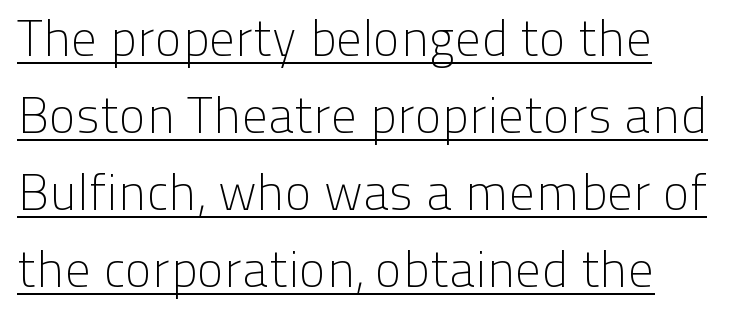
The image shows 51 px light sans-serif type, upright; set left-aligned, normal line spacing (1.51x), normal letter spacing, underlined; low stroke contrast and a medium x-height.
